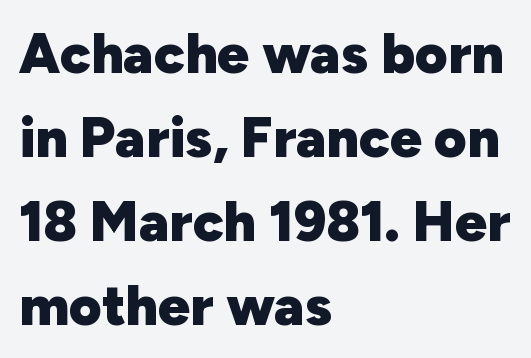
The image shows 56 px heavy sans-serif type, upright; set left-aligned, normal line spacing (1.5x), normal letter spacing, not underlined; low stroke contrast and a medium x-height.
